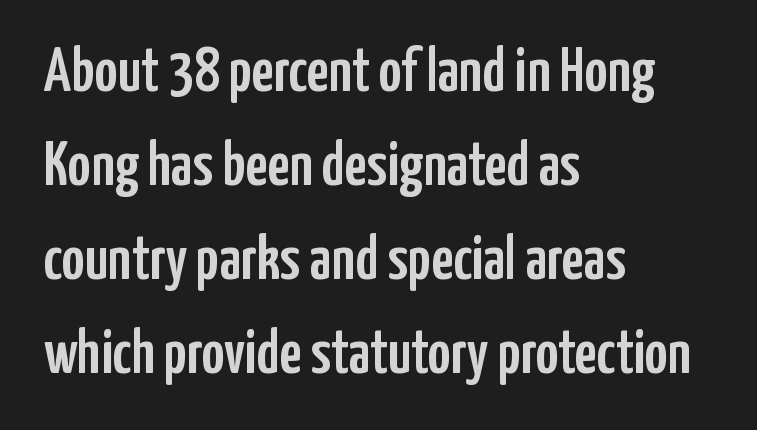
Unlike a traditional serif, this face leaves its strokes unadorned. Letters rest on an invisible, unmarked baseline. Notice how the stems are strictly vertical — no italics here. Every row of glyphs begins at an identical x-position on the left. Caption: standard tracking, unaltered.
